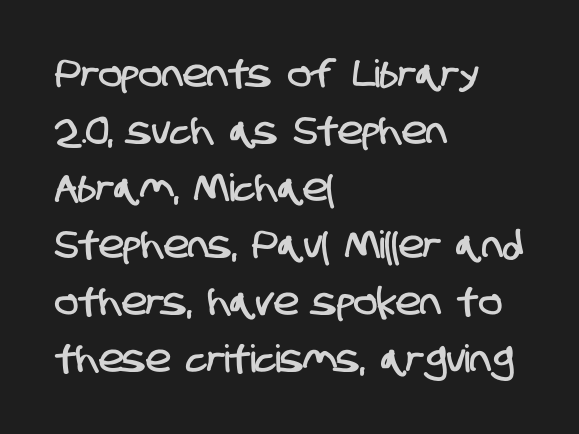
{"serif": "no", "width": "condensed", "stroke_contrast": "low", "x_height": "large", "monospaced": "no", "underline": "no", "align": "left", "line_spacing": "normal", "line_spacing_ratio": 1.5, "letter_spacing": "normal", "letter_spacing_em": 0.0, "glyph_px": 38}
